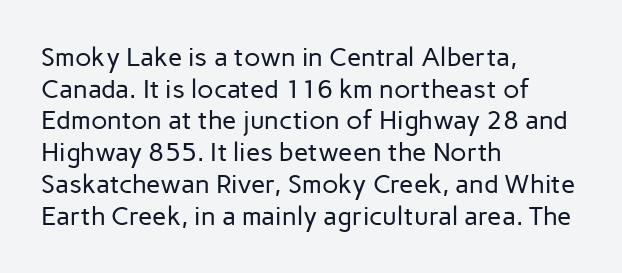
Q: Is the text bold? A: No.
Q: Is the text italic (slanted)? A: No, it is upright.
Q: Is the text underlined? A: No.
Q: How is the paragraph aligned? A: Left-aligned.
Q: Is the spacing between letters normal or unusually wide? A: Normal.
